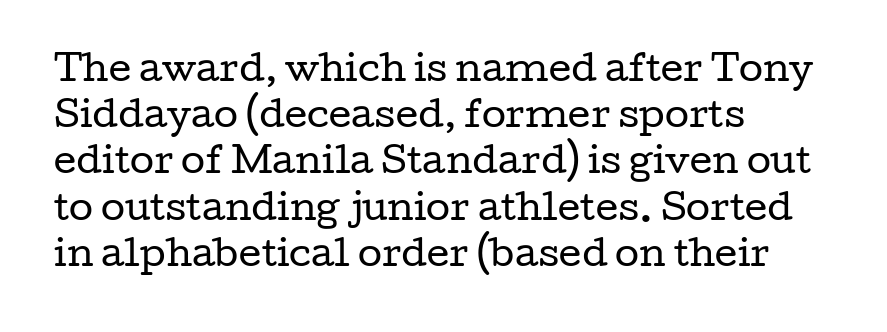
The image shows 35 px regular-weight, wide serif type, upright; set left-aligned, normal line spacing (1.32x), normal letter spacing, not underlined; low stroke contrast and a medium x-height.
